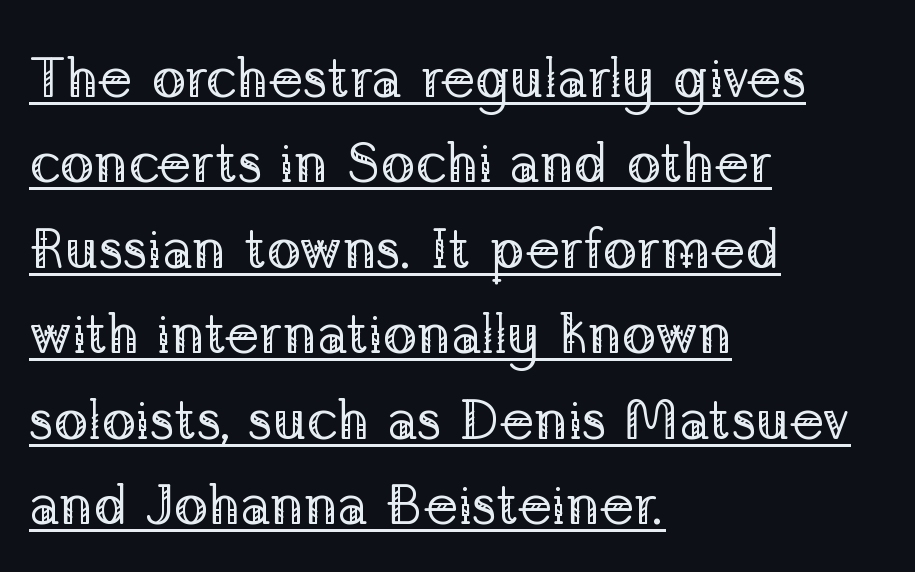
Q: Is the text bold? A: No.
Q: Is the text italic (slanted)? A: No, it is upright.
Q: Is the typeface a serif or a sans-serif typeface? A: Serif.
Q: Is the text underlined? A: Yes.
Q: How is the paragraph aligned? A: Left-aligned.
Q: Is the spacing between letters normal or unusually wide? A: Normal.
Q: Is the spacing between lines tight, normal or loose? A: Normal.
Q: Width (condensed, normal, or wide)? A: Normal.
Q: Stroke contrast? A: Low.
Q: x-height? A: Medium.
Q: Monospaced? A: No.
